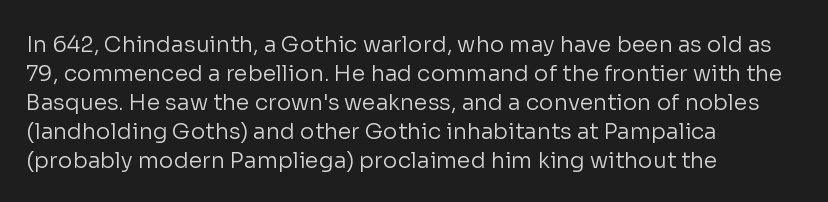
Q: Is the text bold? A: No.
Q: Is the text italic (slanted)? A: No, it is upright.
Q: Is the text underlined? A: No.
Q: How is the paragraph aligned? A: Left-aligned.
Q: Is the spacing between letters normal or unusually wide? A: Normal.
Q: Is the spacing between lines tight, normal or loose? A: Normal.
